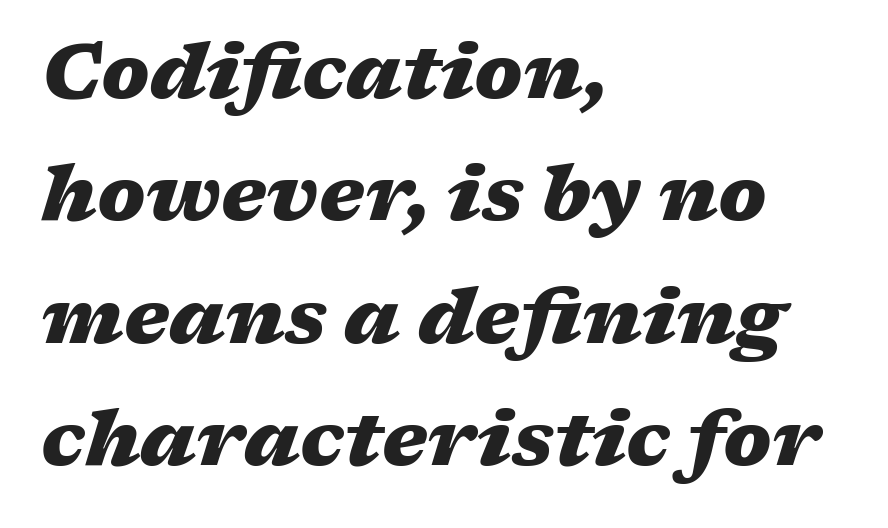
The image shows 77 px heavy, wide type, italic (leaning right); set left-aligned, normal line spacing (1.59x), normal letter spacing, not underlined; medium stroke contrast and a medium x-height.
